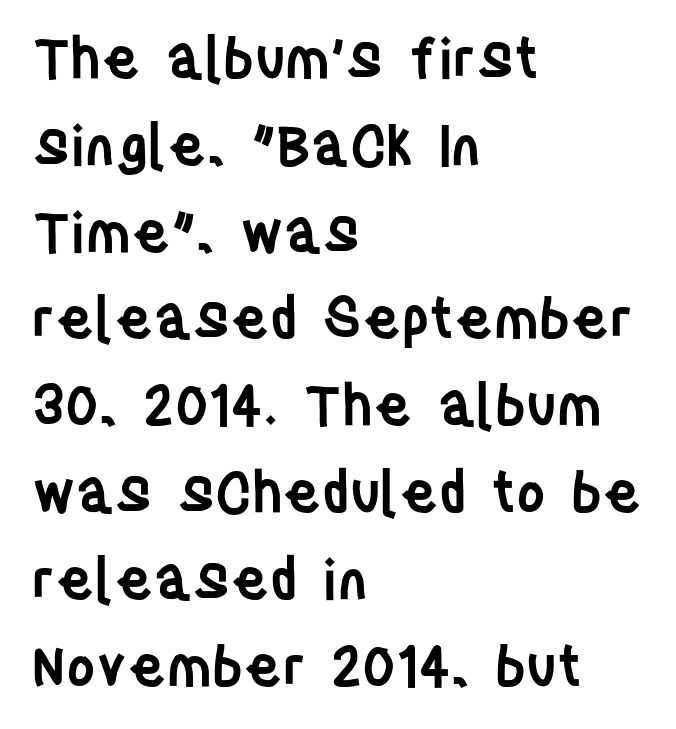
The passage shown is typed in a proportional face where columns would drift. Tracking here is standard; glyphs follow each other at the usual distance. The lines sit at an ordinary, default distance from one another. In CSS terms this would be text-align: left. Unlike a traditional serif, this face leaves its strokes unadorned. Has an underline been added? It has not.
